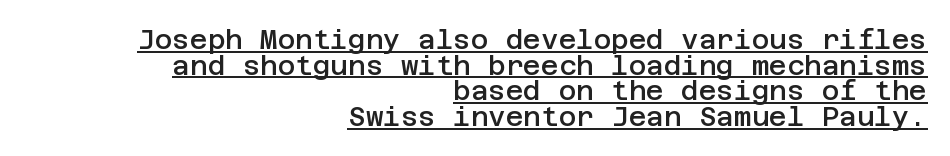
The image shows 27 px text type, upright; set right-aligned, tight line spacing (0.95x), normal letter spacing, underlined.
